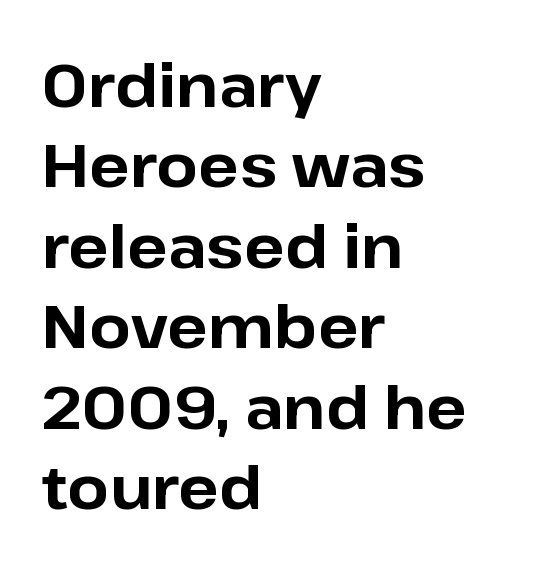
A typesetter would call this leading conventional body-copy spacing. Its strokes are broad and dark, the hallmark of bold type. No extra tracking has been applied to these lines. No feet cap the strokes, marking this as sans-serif type. Here the designer chose a conventional face with non-uniform glyph widths. Upright lettering throughout.
